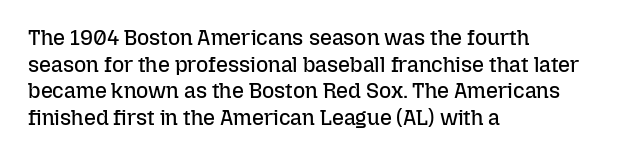
Q: Is the text bold? A: No.
Q: Is the text italic (slanted)? A: No, it is upright.
Q: Is the text underlined? A: No.
Q: How is the paragraph aligned? A: Left-aligned.
Q: Is the spacing between letters normal or unusually wide? A: Normal.
Q: Is the spacing between lines tight, normal or loose? A: Normal.
